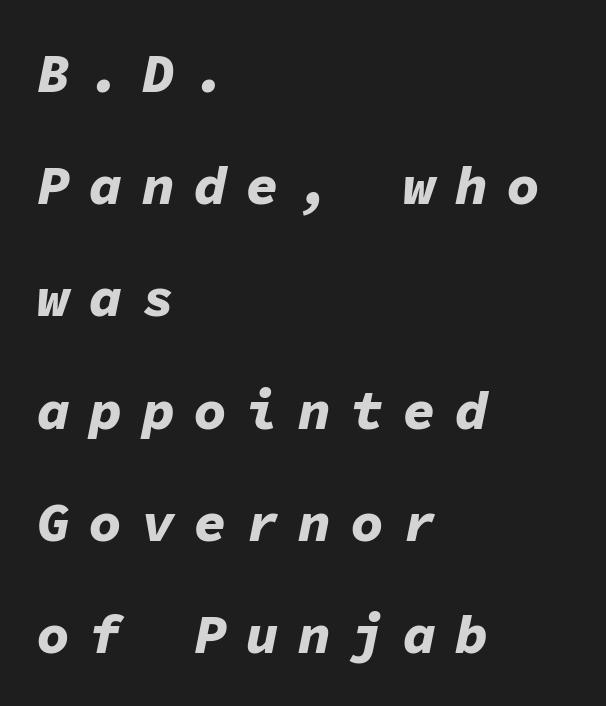
The image shows 55 px bold type, italic (leaning right), monospaced; set left-aligned, loose line spacing (2.04x), unusually wide letter spacing (+0.35 em), not underlined; low stroke contrast and a medium x-height.
